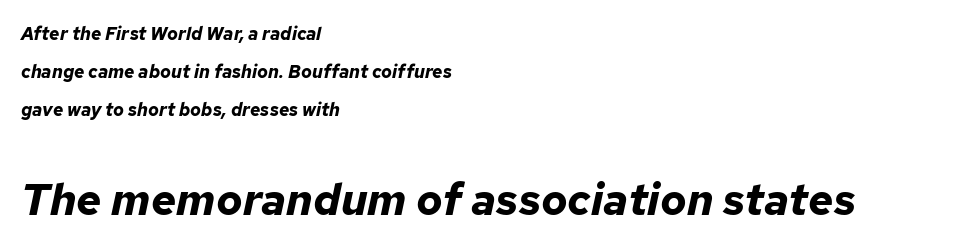
Here the second block reads like a headline and the first like body copy. The glyphs have the mass of a bold cut. Style check: oblique. The glyphs are unaccompanied by any horizontal stroke below them. You could not count columns in this text — the font is proportionally spaced.
